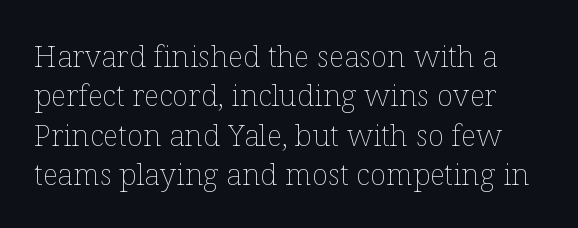
Q: Is the text bold? A: No.
Q: Is the text italic (slanted)? A: No, it is upright.
Q: Is the text underlined? A: No.
Q: Is the spacing between letters normal or unusually wide? A: Normal.
Q: Is the spacing between lines tight, normal or loose? A: Normal.
Q: Width (condensed, normal, or wide)? A: Normal.
Q: Stroke contrast? A: Low.
Q: x-height? A: Medium.
Q: Monospaced? A: No.
